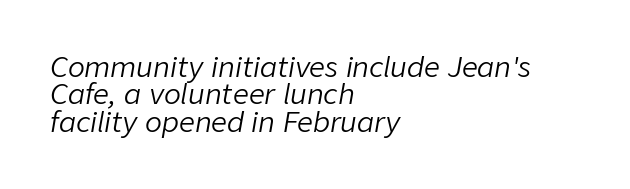
The image shows 28 px light type, italic (leaning right); set left-aligned, tight line spacing (0.98x), normal letter spacing, not underlined; low stroke contrast and a medium x-height.
